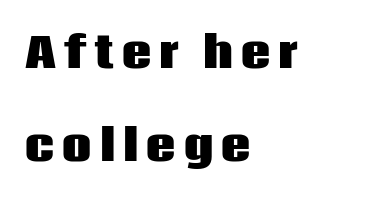
Substantial extra tracking has been applied to these lines. Do the characters align in a grid? No, the font is proportional. The typeface chosen for these lines omits serifs. The axis of the letterforms is exactly vertical. The lines are spread far apart with generous leading. Caption: multi-line text, flush left, ragged right.
